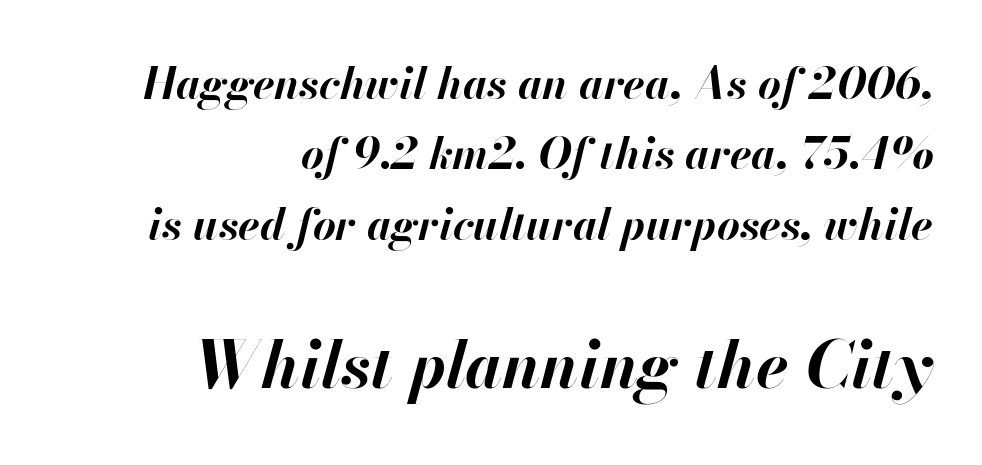
{"italic": "yes", "lean": "right", "slant_degrees": 13, "bold": "yes", "weight": "bold", "width": "normal", "stroke_contrast": "high", "x_height": "small", "monospaced": "no", "underline": "no", "align": "right", "line_spacing": "normal", "line_spacing_ratio": 1.6, "letter_spacing": "normal", "letter_spacing_em": 0.0, "larger_block": "second", "size_ratio": 1.5, "glyph_px": 66}
